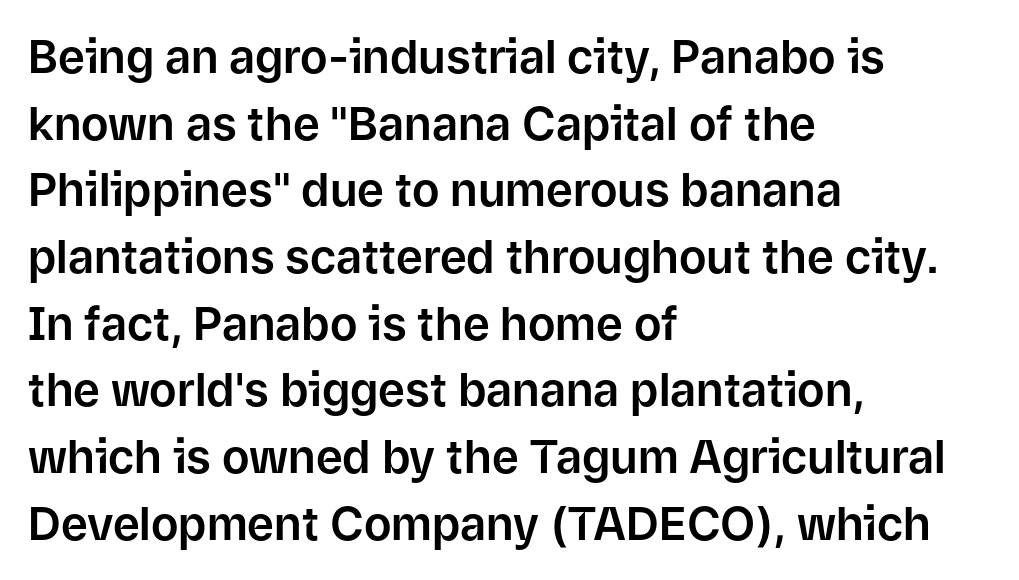
Do the letters lean? They stand straight. The rendering anchors every line to the left-hand side. Letterform terminals end flat and unadorned throughout the passage. Only glyphs here, with clear space below each row. The leading is moderate, giving the passage an even texture. The letters advance in unequal steps, a hallmark of proportional type.
